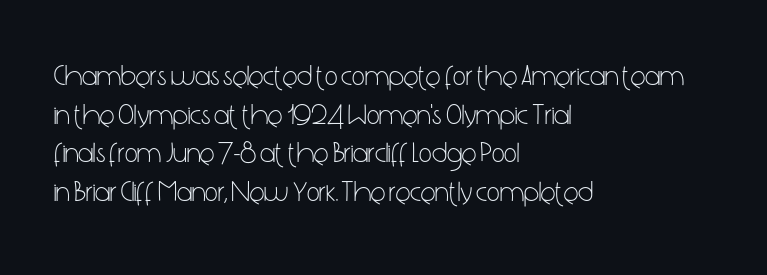
{"serif": "no", "italic": "no", "bold": "no", "weight": "light", "width": "condensed", "stroke_contrast": "low", "x_height": "medium", "monospaced": "no", "underline": "no", "align": "left", "line_spacing": "normal", "line_spacing_ratio": 1.38, "letter_spacing": "normal", "letter_spacing_em": 0.0, "glyph_px": 28}
